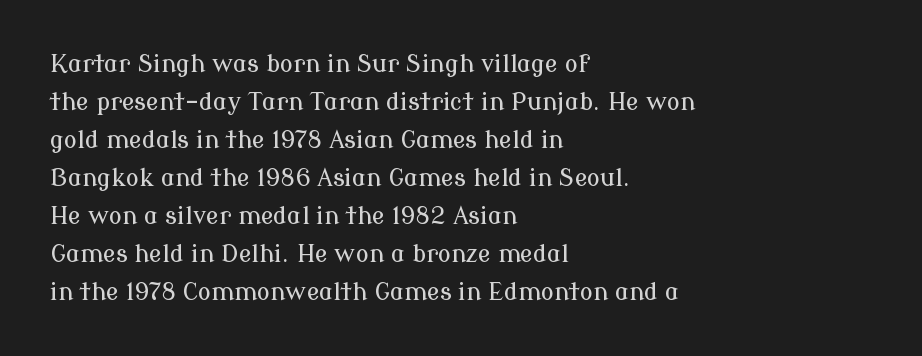
{"italic": "no", "underline": "no", "align": "left", "line_spacing": "normal", "line_spacing_ratio": 1.58, "letter_spacing": "normal", "letter_spacing_em": 0.0, "glyph_px": 24}
